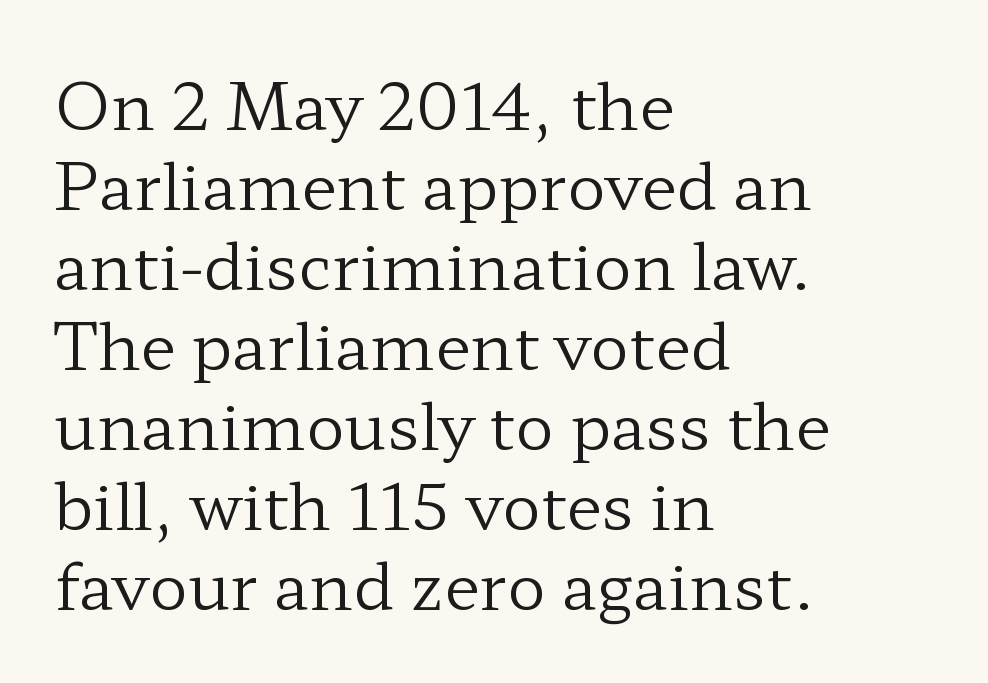
Is the type heavy? It reads as light-to-regular instead. It's the straight-up-and-down kind of type. Notice how the passage keeps a crisp vertical edge on the left only. The face used here is rendered with its standard letterfit. Here the designer chose a conventional face with non-uniform glyph widths. Check the space under the baseline: it is left empty.
